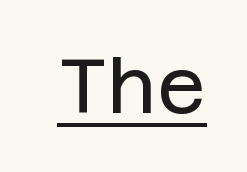
The image shows 76 px regular-weight sans-serif type, upright; set normal letter spacing, underlined; low stroke contrast and a large x-height.
